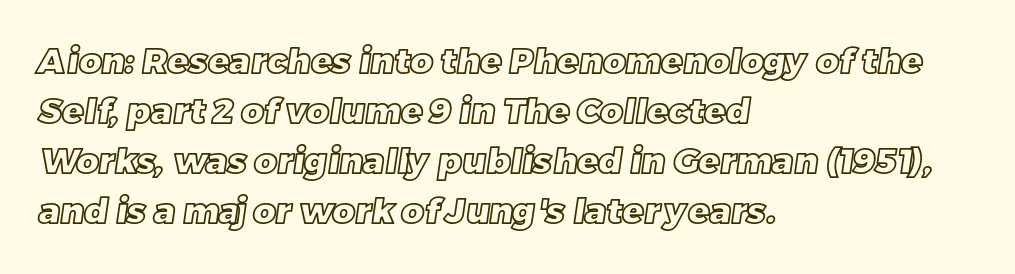
The image shows 35 px text type; set left-aligned, normal line spacing (1.43x), normal letter spacing, not underlined; a large x-height.
